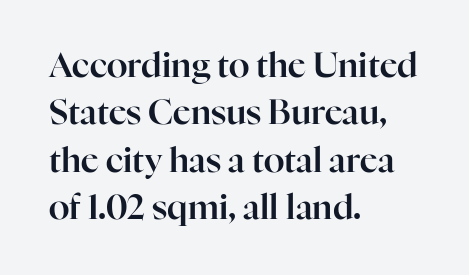
The image shows 34 px serif type, upright; set left-aligned, normal line spacing (1.39x), normal letter spacing, not underlined; high stroke contrast and a medium x-height.
